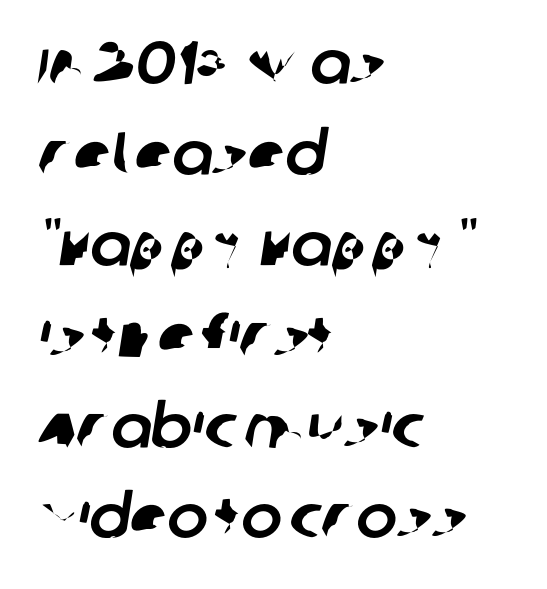
Nope, no serifs anywhere on these letters. Lines of text with bare space underneath. These lines are set flush left with a ragged right edge. Baseline-to-baseline distance is the conventional proportion of letter height.
